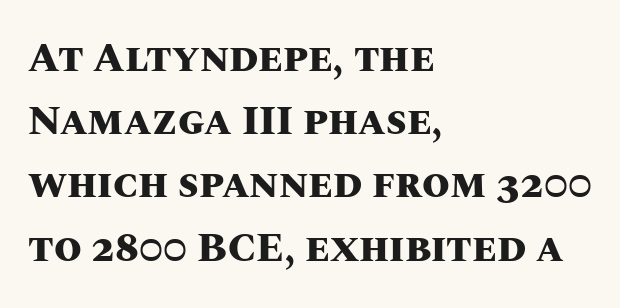
Short note: letters normally spaced. This block has exactly the height ordinary leading produces. This rendering uses left alignment, leaving the right contour irregular. The sample has been set heavy, in full bold. Here the designer chose a conventional face with non-uniform glyph widths.
